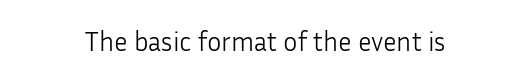
A light-to-regular cut is what we see here. Compared with a flush-left layout, this one balances lines on the center instead. The space directly below the letters is spotless. Inter-character spacing is left at the font's built-in metrics. Rendered with straight, roman letterforms.
